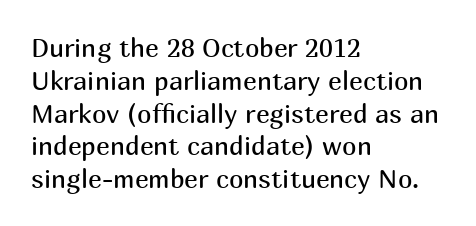
{"italic": "no", "bold": "no", "underline": "no", "align": "left", "line_spacing": "normal", "line_spacing_ratio": 1.26, "letter_spacing": "normal", "letter_spacing_em": 0.0, "glyph_px": 26}
